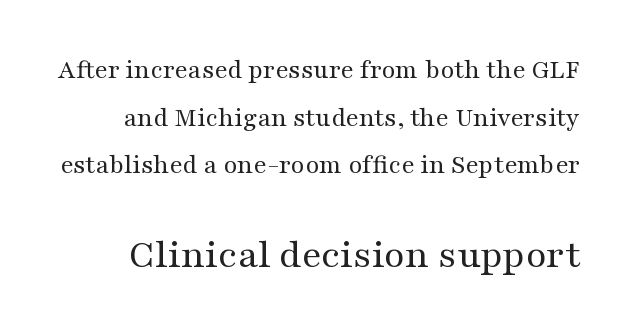
Q: Is the text bold? A: No.
Q: Is the text italic (slanted)? A: No, it is upright.
Q: Is the typeface a serif or a sans-serif typeface? A: Serif.
Q: Is the text underlined? A: No.
Q: Is the spacing between letters normal or unusually wide? A: Normal.
Q: Is the spacing between lines tight, normal or loose? A: Normal.
Q: Which block of text is set in a larger size, the first (top) or the second (bottom)? A: The second (bottom) one.
Q: Width (condensed, normal, or wide)? A: Wide.
Q: Stroke contrast? A: Medium.
Q: x-height? A: Medium.
Q: Monospaced? A: No.
